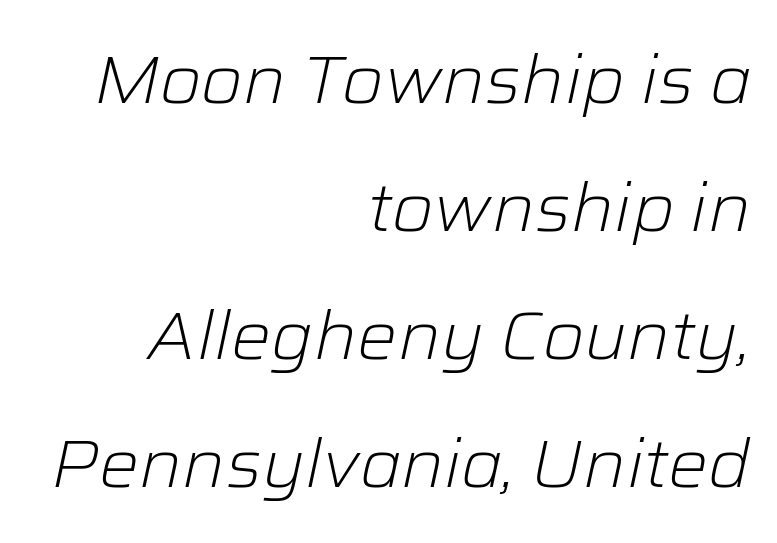
The image shows 67 px light type, italic (leaning right); set right-aligned, loose line spacing (1.91x), normal letter spacing, not underlined; low stroke contrast and a medium x-height.
